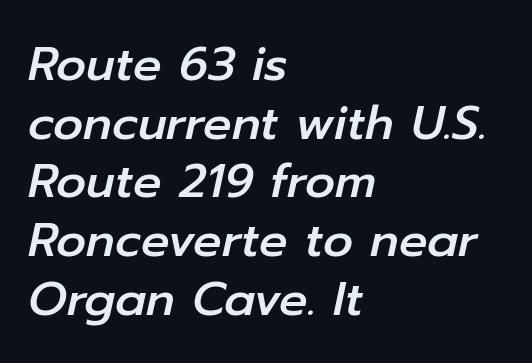
Q: Is the text italic (slanted)? A: Yes, it leans right by about 12 degrees.
Q: Is the text underlined? A: No.
Q: How is the paragraph aligned? A: Left-aligned.
Q: Is the spacing between letters normal or unusually wide? A: Normal.
Q: Is the spacing between lines tight, normal or loose? A: Normal.
Q: Width (condensed, normal, or wide)? A: Normal.
Q: Stroke contrast? A: Low.
Q: x-height? A: Medium.
Q: Monospaced? A: No.
